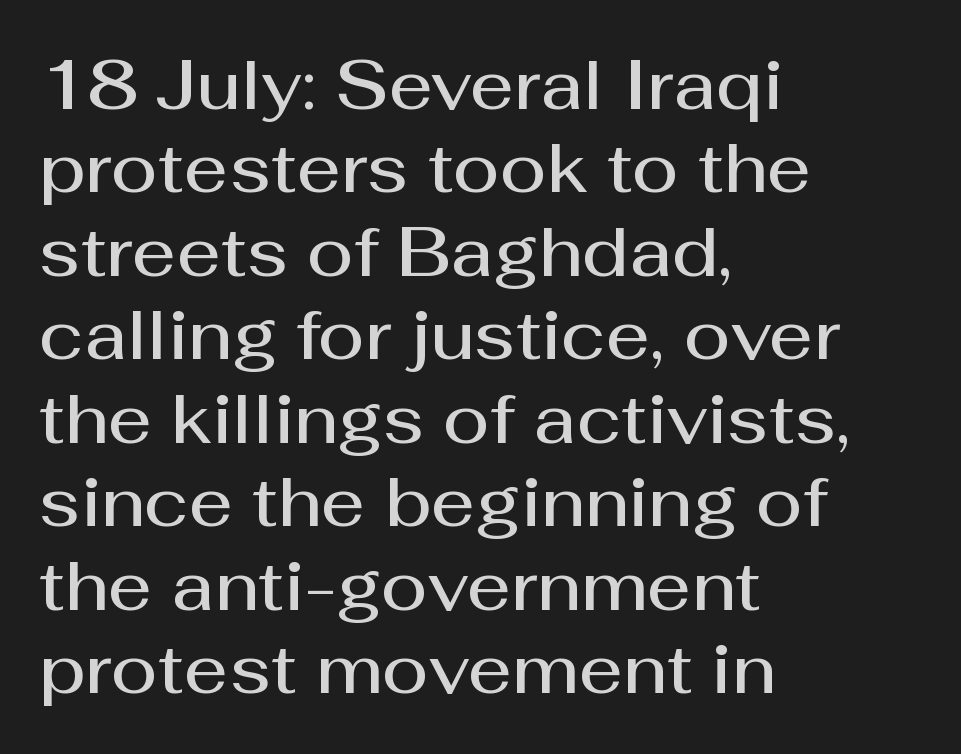
Q: Is the text bold? A: Semi-bold.
Q: Is the text italic (slanted)? A: No, it is upright.
Q: Is the typeface a serif or a sans-serif typeface? A: Sans-serif.
Q: Is the text underlined? A: No.
Q: How is the paragraph aligned? A: Left-aligned.
Q: Is the spacing between letters normal or unusually wide? A: Normal.
Q: Width (condensed, normal, or wide)? A: Normal.
Q: Stroke contrast? A: Medium.
Q: x-height? A: Medium.
Q: Monospaced? A: No.
